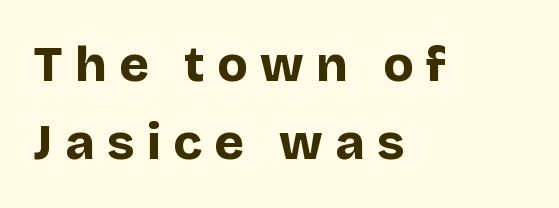
The image shows 50 px bold sans-serif type, upright; set left-aligned, normal line spacing (1.57x), unusually wide letter spacing (+0.25 em), not underlined; low stroke contrast and a large x-height.
